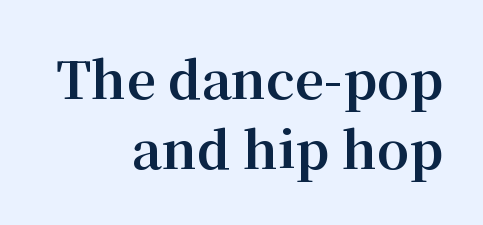
Q: Is the text bold? A: Yes.
Q: Is the text italic (slanted)? A: No, it is upright.
Q: Is the typeface a serif or a sans-serif typeface? A: Serif.
Q: Is the text underlined? A: No.
Q: How is the paragraph aligned? A: Right-aligned.
Q: Is the spacing between letters normal or unusually wide? A: Normal.
Q: Is the spacing between lines tight, normal or loose? A: Normal.
Q: Width (condensed, normal, or wide)? A: Normal.
Q: Stroke contrast? A: Medium.
Q: x-height? A: Medium.
Q: Monospaced? A: No.
